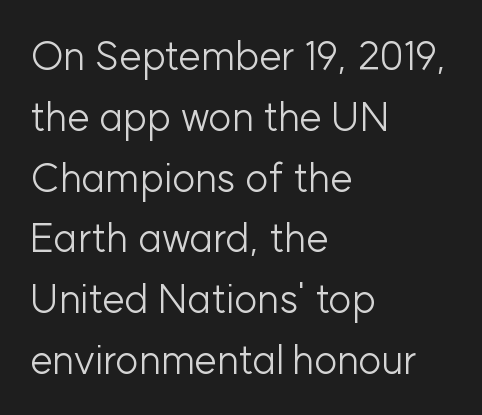
The image shows 40 px light sans-serif type, upright; set left-aligned, normal line spacing (1.52x), normal letter spacing, not underlined; low stroke contrast and a medium x-height.
